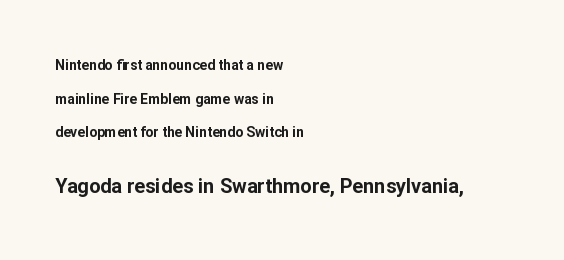
The image shows 20 px bold type, upright; set left-aligned, loose line spacing (2.41x), normal letter spacing, not underlined; the second (bottom) block is 1.43x larger.
